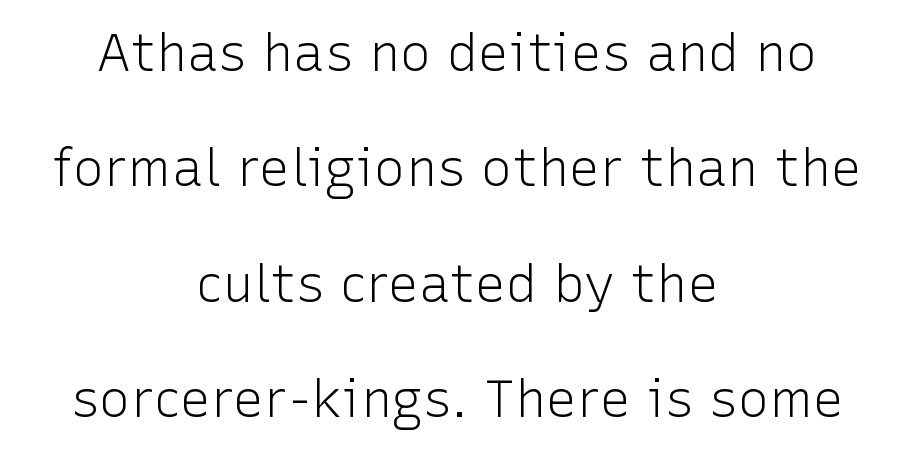
The text was rendered using a sans face with plain stroke endings. This rendering uses center alignment, leaving both contours irregular but symmetric. Each letter keeps its own natural width here, so spacing adapts to shape. Underline: absent.
